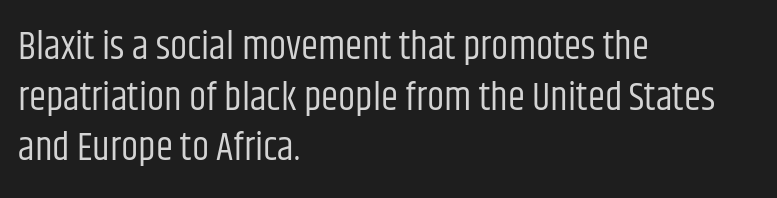
The image shows 39 px regular-weight, condensed sans-serif type, upright; set left-aligned, normal line spacing (1.3x), normal letter spacing, not underlined; low stroke contrast and a large x-height.
